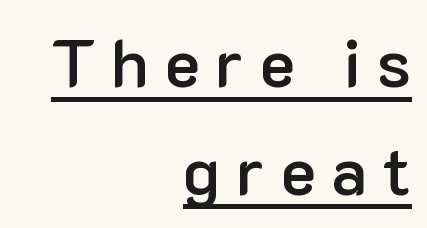
{"serif": "no", "italic": "no", "bold": "semi", "weight": "semibold", "width": "normal", "stroke_contrast": "low", "x_height": "medium", "monospaced": "no", "underline": "yes", "align": "right", "line_spacing": "normal", "line_spacing_ratio": 1.61, "letter_spacing": "wide", "letter_spacing_em": 0.23, "glyph_px": 67}
